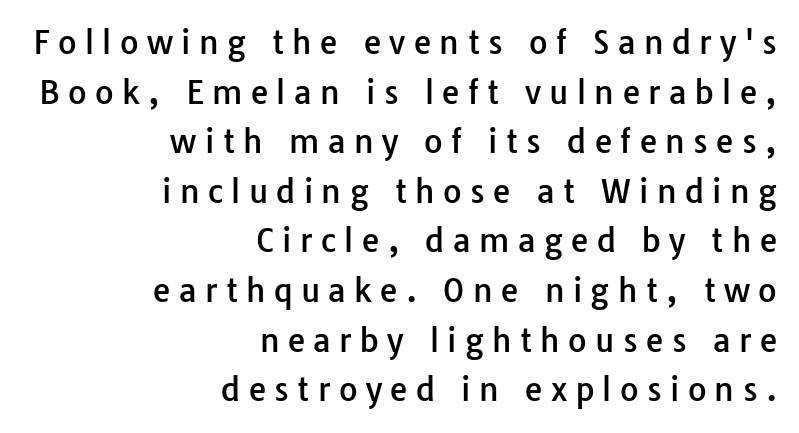
{"serif": "no", "italic": "no", "width": "normal", "stroke_contrast": "low", "x_height": "medium", "monospaced": "no", "underline": "no", "align": "right", "line_spacing": "normal", "line_spacing_ratio": 1.55, "letter_spacing": "wide", "letter_spacing_em": 0.26, "glyph_px": 32}
